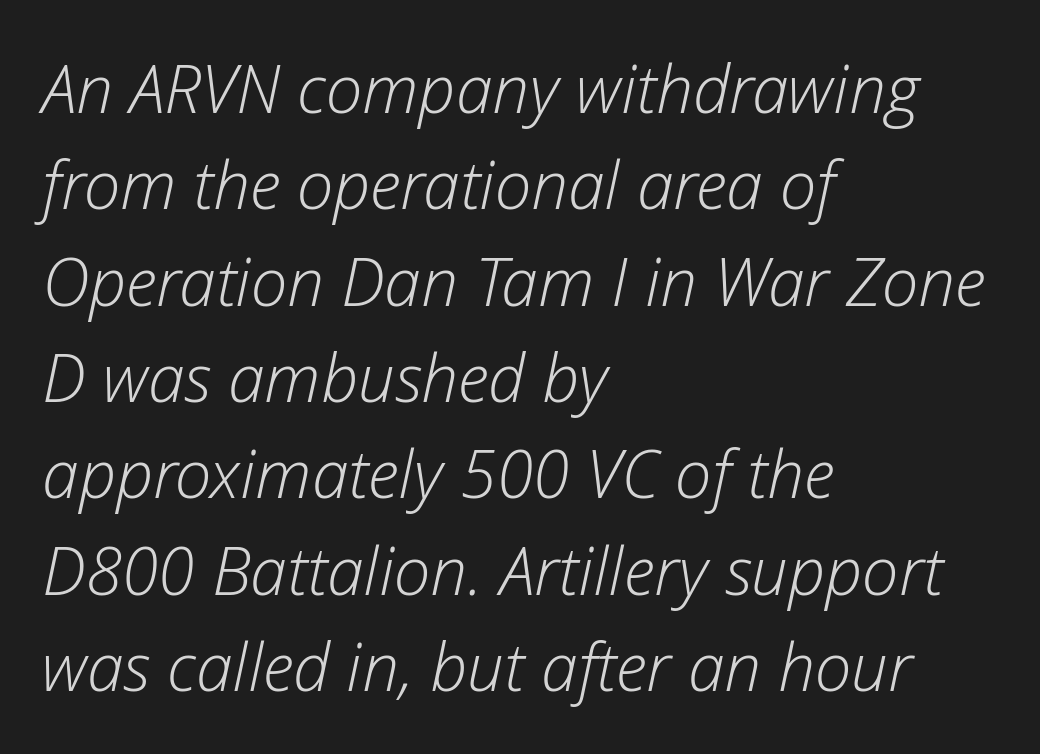
Q: Is the text bold? A: No.
Q: Is the text italic (slanted)? A: Yes, it leans right by about 12 degrees.
Q: Is the text underlined? A: No.
Q: How is the paragraph aligned? A: Left-aligned.
Q: Is the spacing between letters normal or unusually wide? A: Normal.
Q: Is the spacing between lines tight, normal or loose? A: Normal.
Q: Width (condensed, normal, or wide)? A: Normal.
Q: Stroke contrast? A: Low.
Q: x-height? A: Medium.
Q: Monospaced? A: No.
